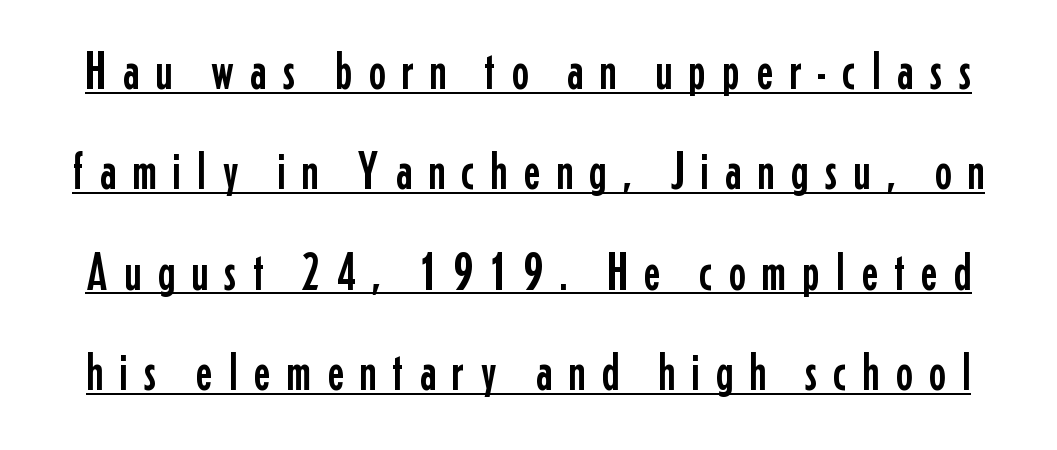
Character widths vary here, with narrow letters taking less room than wide ones. Designer's note — italics off, roman on. A typesetter would call this leading open, well beyond the default. The tracking jumps out immediately: characters are airy and widely separated. This rendering features underlined lettering. The rendering shows plain stroke endings on the letterforms — a sans-serif design.
